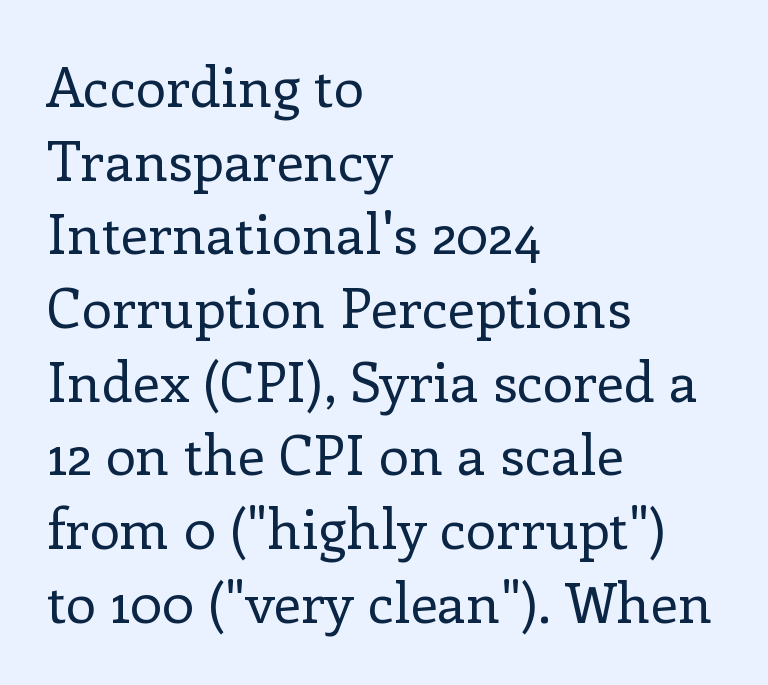
Q: Is the text bold? A: No.
Q: Is the text italic (slanted)? A: No, it is upright.
Q: Is the typeface a serif or a sans-serif typeface? A: Serif.
Q: Is the text underlined? A: No.
Q: How is the paragraph aligned? A: Left-aligned.
Q: Is the spacing between letters normal or unusually wide? A: Normal.
Q: Is the spacing between lines tight, normal or loose? A: Normal.
Q: Width (condensed, normal, or wide)? A: Normal.
Q: Stroke contrast? A: Low.
Q: x-height? A: Medium.
Q: Monospaced? A: No.
